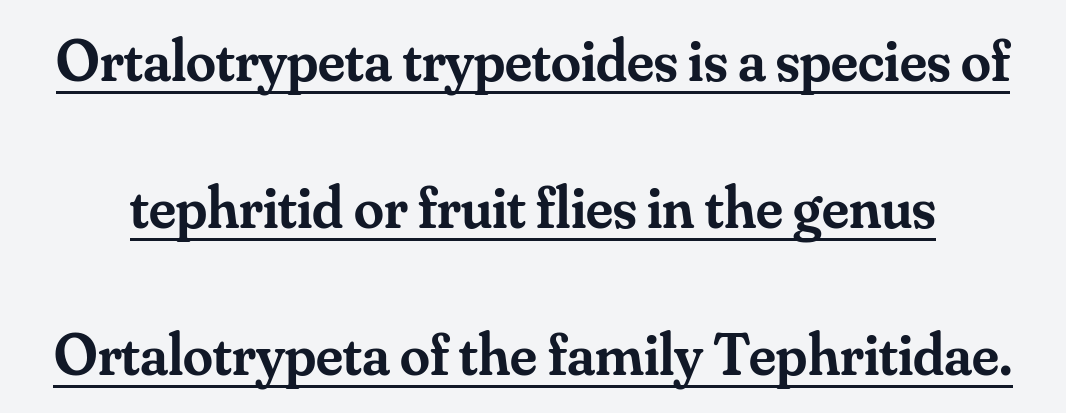
The face used here is proportionally spaced, like ordinary book or web type. Unlike italic type, these characters show no tilt at all. Stroke thickness is moderately raised; the sample reads as semibold. The characters display serif detailing at their extremities. The passage shown has conventional tracking throughout. Decoration check: the copy is underlined.
